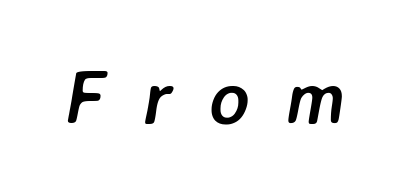
{"italic": "yes", "lean": "right", "slant_degrees": 7, "bold": "yes", "weight": "semibold", "width": "normal", "stroke_contrast": "low", "x_height": "medium", "monospaced": "no", "underline": "no", "letter_spacing": "wide", "letter_spacing_em": 0.48, "glyph_px": 76}
